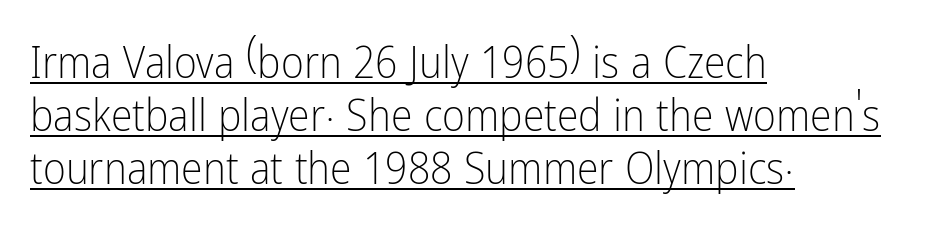
The image shows 44 px light, condensed sans-serif type, upright; set left-aligned, line spacing 1.21x, normal letter spacing, underlined; low stroke contrast and a medium x-height.
